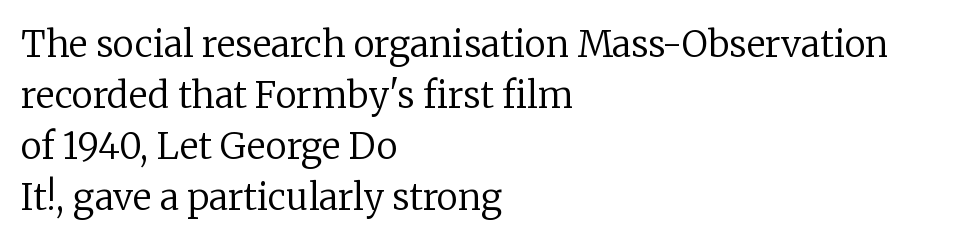
{"serif": "yes", "italic": "no", "bold": "no", "weight": "regular", "width": "normal", "stroke_contrast": "low", "x_height": "medium", "monospaced": "no", "underline": "no", "align": "left", "line_spacing": "normal", "line_spacing_ratio": 1.42, "letter_spacing": "normal", "letter_spacing_em": 0.0, "glyph_px": 36}
